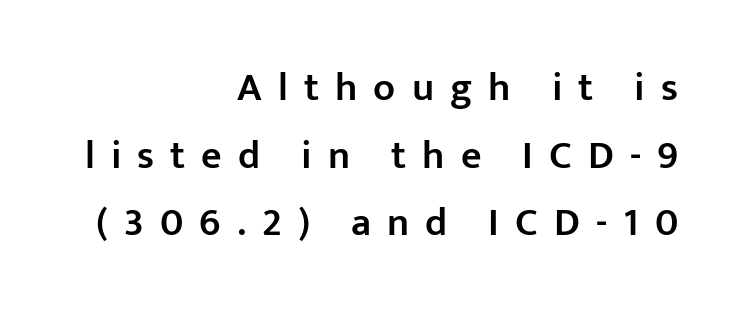
{"serif": "no", "italic": "no", "bold": "semi", "weight": "semibold", "width": "normal", "stroke_contrast": "low", "x_height": "medium", "monospaced": "no", "underline": "no", "align": "right", "line_spacing": "normal", "line_spacing_ratio": 1.69, "letter_spacing": "wide", "letter_spacing_em": 0.4, "glyph_px": 40}
